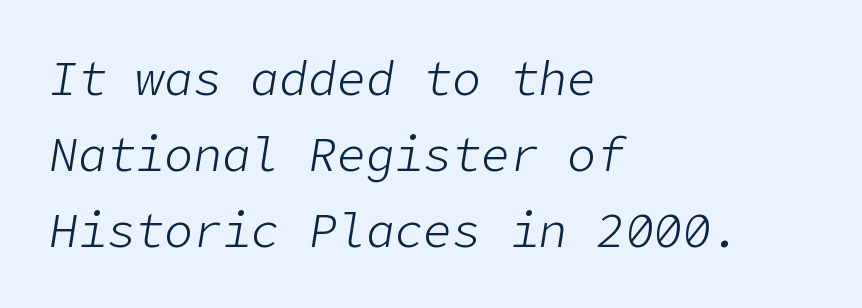
The image shows 48 px light type, italic (leaning right); set left-aligned, normal line spacing (1.58x), normal letter spacing, not underlined; low stroke contrast and a medium x-height.
